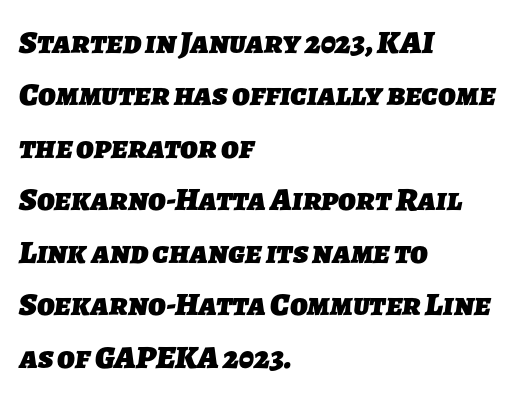
Q: Is the text bold? A: Yes.
Q: Is the typeface a serif or a sans-serif typeface? A: Sans-serif.
Q: Is the text underlined? A: No.
Q: How is the paragraph aligned? A: Left-aligned.
Q: Is the spacing between letters normal or unusually wide? A: Normal.
Q: Is the spacing between lines tight, normal or loose? A: Normal.
Q: Width (condensed, normal, or wide)? A: Normal.
Q: Stroke contrast? A: Low.
Q: x-height? A: Medium.
Q: Monospaced? A: No.
